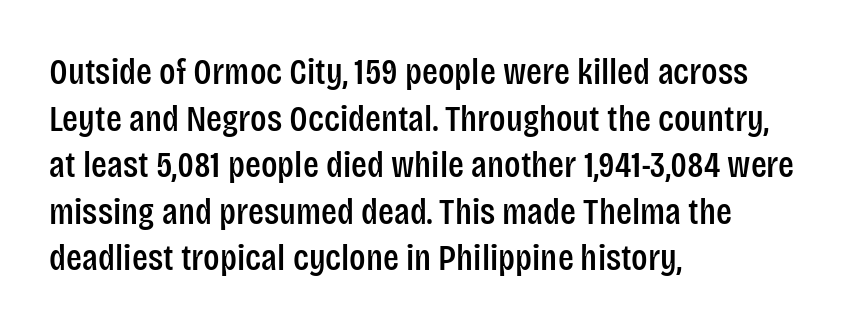
The image shows 37 px condensed sans-serif type, upright; set left-aligned, normal line spacing (1.26x), normal letter spacing, not underlined; low stroke contrast and a large x-height.
